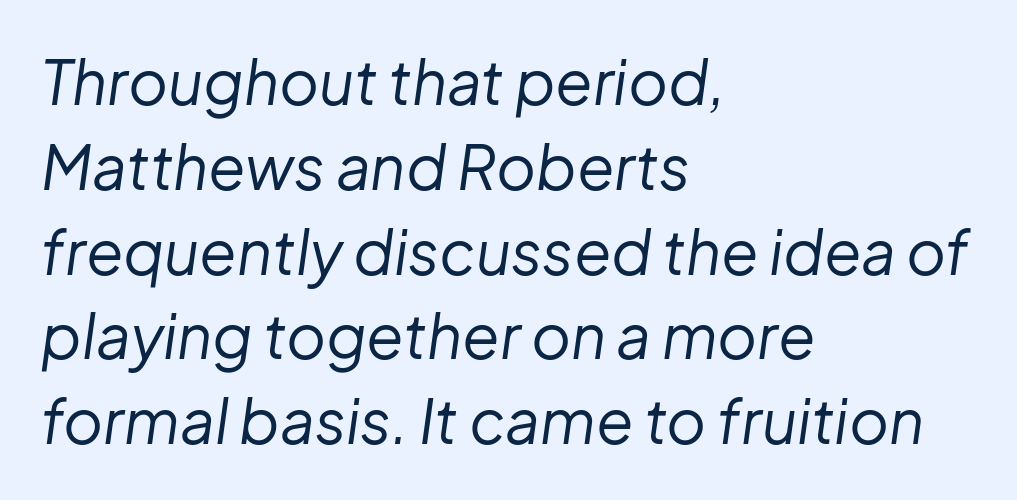
Q: Is the text bold? A: No.
Q: Is the text italic (slanted)? A: Yes, it leans right by about 8 degrees.
Q: Is the text underlined? A: No.
Q: How is the paragraph aligned? A: Left-aligned.
Q: Is the spacing between letters normal or unusually wide? A: Normal.
Q: Is the spacing between lines tight, normal or loose? A: Normal.
Q: Width (condensed, normal, or wide)? A: Normal.
Q: Stroke contrast? A: Low.
Q: x-height? A: Medium.
Q: Monospaced? A: No.
